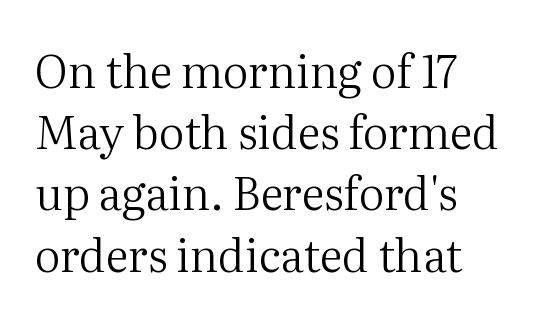
{"serif": "yes", "italic": "no", "bold": "no", "weight": "regular", "width": "normal", "stroke_contrast": "medium", "x_height": "medium", "monospaced": "no", "underline": "no", "align": "left", "line_spacing": "normal", "line_spacing_ratio": 1.36, "letter_spacing": "normal", "letter_spacing_em": 0.0, "glyph_px": 45}
